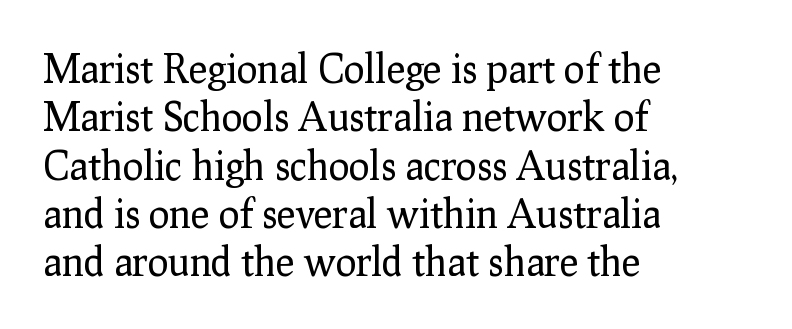
The image shows 39 px regular-weight serif type, upright; set left-aligned, line spacing 1.24x, normal letter spacing, not underlined; low stroke contrast and a medium x-height.
